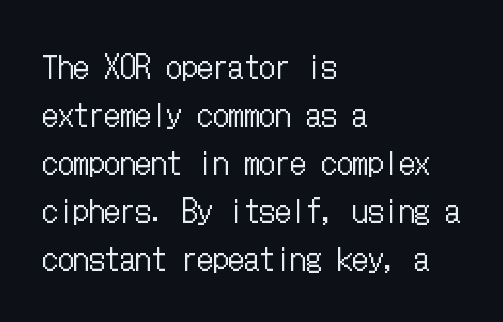
The image shows 31 px regular-weight, condensed type, upright; set left-aligned, normal line spacing (1.55x), normal letter spacing, not underlined; low stroke contrast and a medium x-height.
